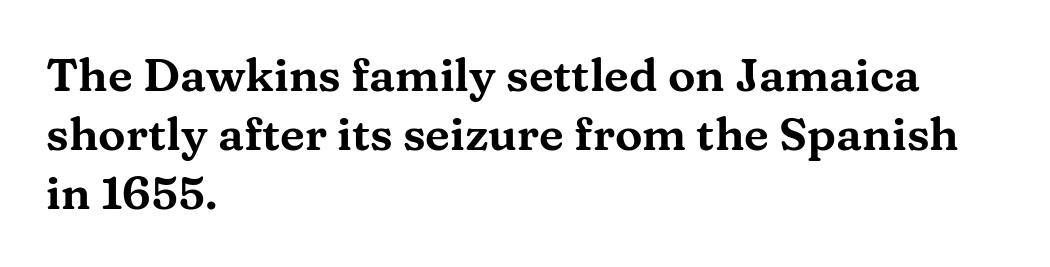
The font family rendered here belongs to the serif group. The foot of each line stays bare and open. The letters advance in unequal steps, a hallmark of proportional type. The horizontal fit of the characters is conventional and even. Regarding leading, the lines here are spaced in the standard way.
